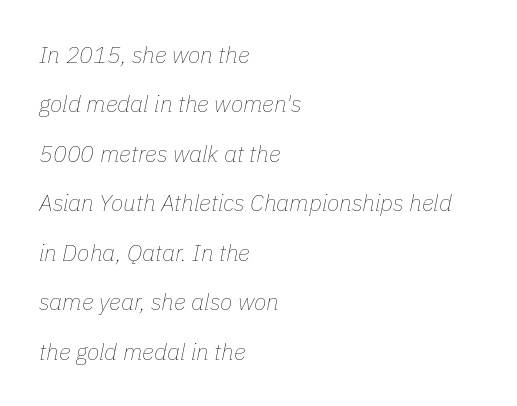
{"italic": "yes", "lean": "right", "slant_degrees": 11, "bold": "no", "underline": "no", "align": "left", "line_spacing": "loose", "line_spacing_ratio": 2.15, "letter_spacing": "normal", "letter_spacing_em": 0.0, "glyph_px": 23}
